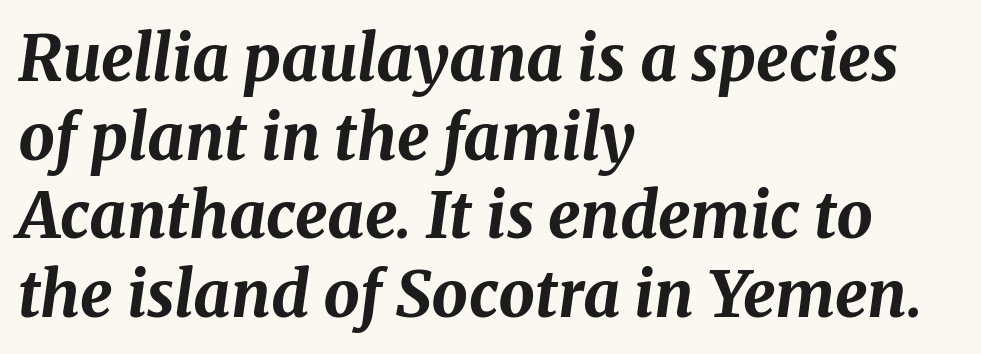
You could not count columns in this text — the font is proportionally spaced. The letters are slanted; this is an italic face. Heavy-handed strokes throughout: this text is bold. The baseline area is clear. Default kerning and tracking; the words read as compact shapes.
